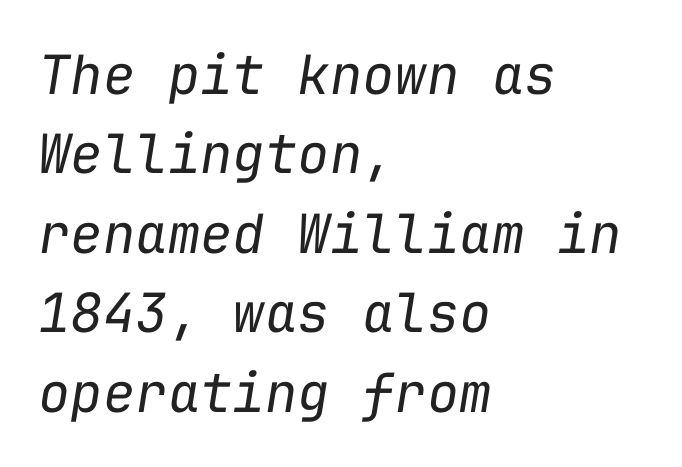
{"italic": "yes", "lean": "right", "slant_degrees": 9, "bold": "no", "weight": "regular", "width": "normal", "stroke_contrast": "low", "x_height": "medium", "monospaced": "yes", "underline": "no", "align": "left", "line_spacing": "normal", "line_spacing_ratio": 1.47, "letter_spacing": "normal", "letter_spacing_em": 0.0, "glyph_px": 54}
